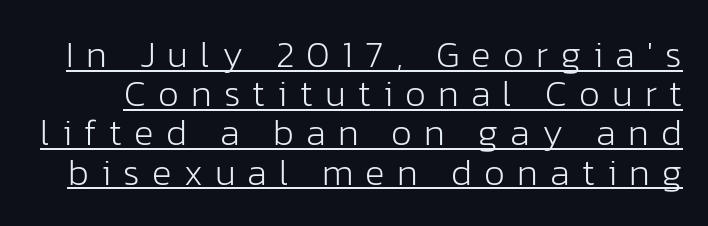
The image shows 37 px light sans-serif type, upright; set tight line spacing (1.06x), unusually wide letter spacing (+0.33 em), underlined; low stroke contrast and a medium x-height.
